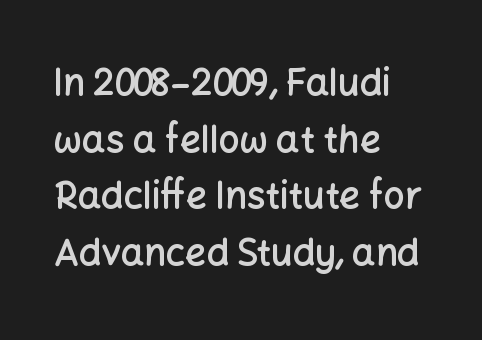
Q: Is the text bold? A: Semi-bold.
Q: Is the text italic (slanted)? A: No, it is upright.
Q: Is the typeface a serif or a sans-serif typeface? A: Sans-serif.
Q: Is the text underlined? A: No.
Q: How is the paragraph aligned? A: Left-aligned.
Q: Is the spacing between letters normal or unusually wide? A: Normal.
Q: Is the spacing between lines tight, normal or loose? A: Normal.
Q: Width (condensed, normal, or wide)? A: Normal.
Q: Stroke contrast? A: Low.
Q: x-height? A: Medium.
Q: Monospaced? A: No.
